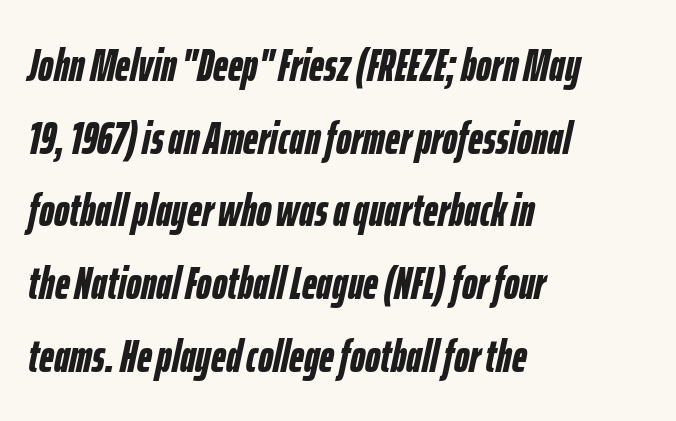
The image shows 46 px semibold, condensed type, italic (leaning right); set left-aligned, normal line spacing (1.58x), normal letter spacing, not underlined; low stroke contrast and a medium x-height.
